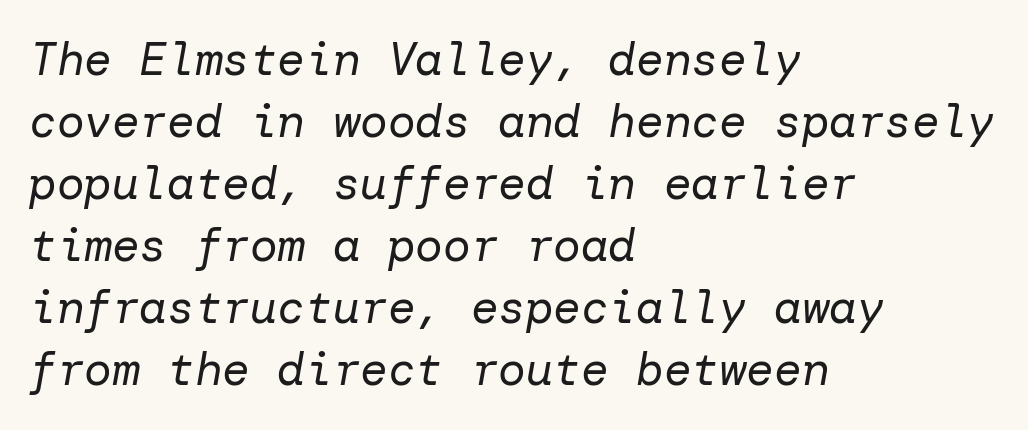
{"italic": "yes", "lean": "right", "slant_degrees": 10, "bold": "no", "weight": "regular", "width": "normal", "stroke_contrast": "low", "x_height": "medium", "underline": "no", "align": "left", "line_spacing": "normal", "line_spacing_ratio": 1.35, "letter_spacing": "normal", "letter_spacing_em": 0.0, "glyph_px": 46}
